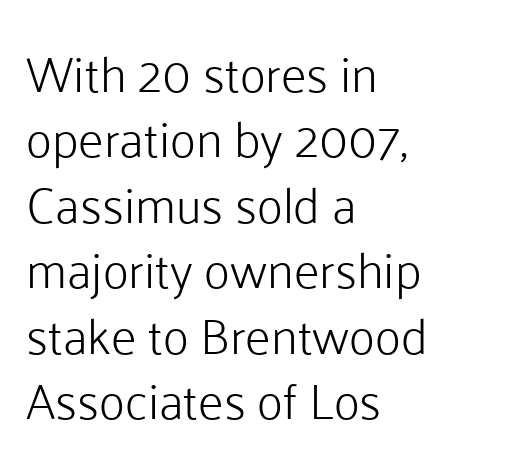
Q: Is the text bold? A: No.
Q: Is the text italic (slanted)? A: No, it is upright.
Q: Is the typeface a serif or a sans-serif typeface? A: Sans-serif.
Q: Is the text underlined? A: No.
Q: How is the paragraph aligned? A: Left-aligned.
Q: Is the spacing between letters normal or unusually wide? A: Normal.
Q: Is the spacing between lines tight, normal or loose? A: Normal.
Q: Width (condensed, normal, or wide)? A: Normal.
Q: Stroke contrast? A: Low.
Q: x-height? A: Medium.
Q: Monospaced? A: No.
